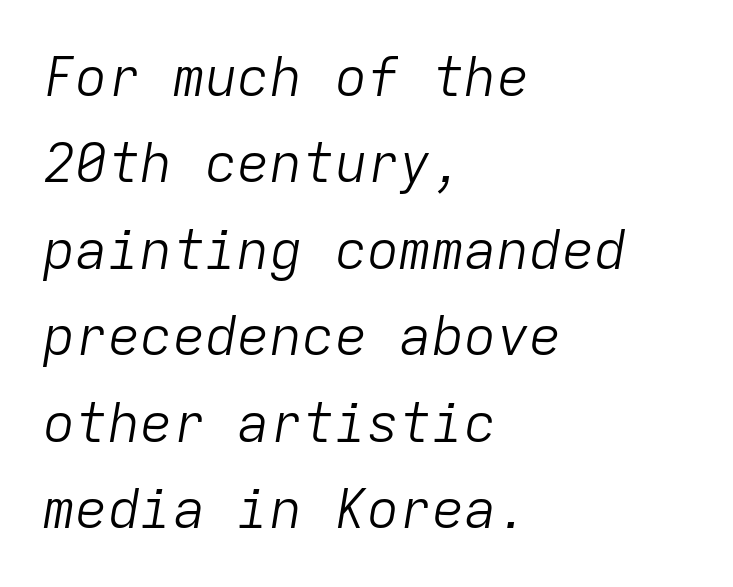
Q: Is the text bold? A: No.
Q: Is the text italic (slanted)? A: Yes, it leans right by about 9 degrees.
Q: Is the text underlined? A: No.
Q: How is the paragraph aligned? A: Left-aligned.
Q: Is the spacing between letters normal or unusually wide? A: Normal.
Q: Is the spacing between lines tight, normal or loose? A: Normal.
Q: Width (condensed, normal, or wide)? A: Normal.
Q: Stroke contrast? A: Low.
Q: x-height? A: Medium.
Q: Monospaced? A: Yes.
